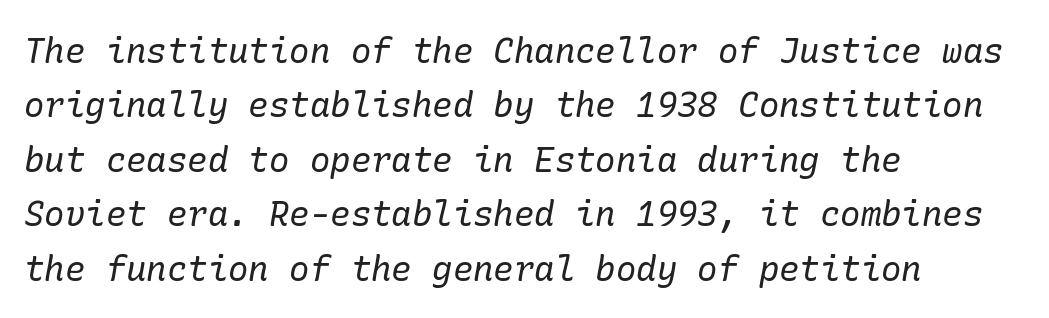
The image shows 34 px regular-weight type, italic (leaning right); set left-aligned, normal line spacing (1.6x), normal letter spacing, not underlined; low stroke contrast and a medium x-height.
